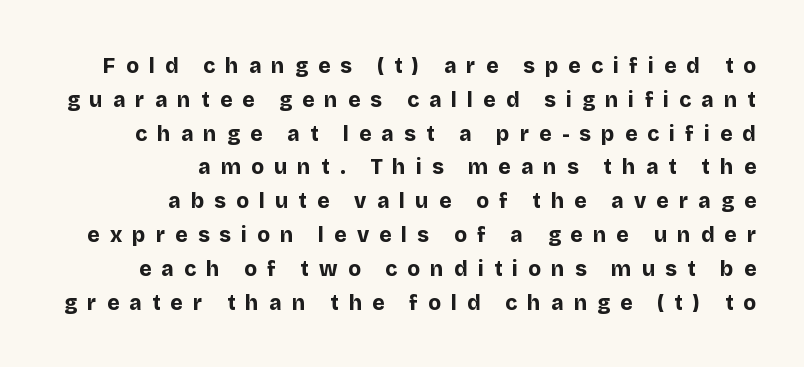
{"italic": "no", "bold": "yes", "underline": "no", "align": "right", "line_spacing": "normal", "line_spacing_ratio": 1.61, "letter_spacing": "wide", "letter_spacing_em": 0.48, "glyph_px": 21}
